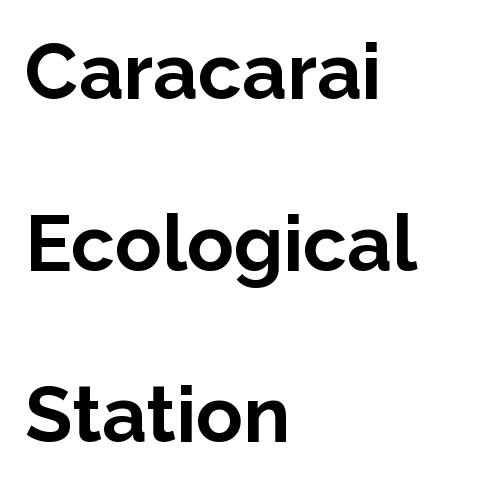
{"serif": "no", "italic": "no", "bold": "yes", "weight": "bold", "width": "normal", "stroke_contrast": "low", "x_height": "medium", "monospaced": "no", "underline": "no", "align": "left", "line_spacing": "loose", "line_spacing_ratio": 2.2, "letter_spacing": "normal", "letter_spacing_em": 0.0, "glyph_px": 78}
